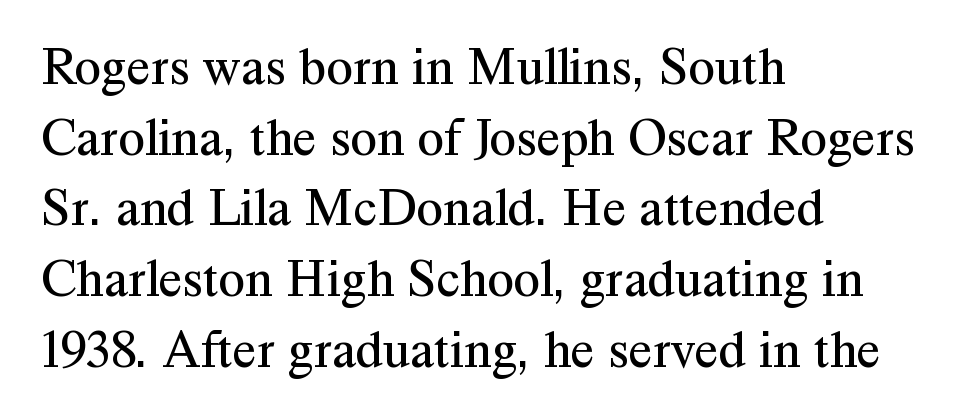
{"serif": "yes", "italic": "no", "bold": "no", "weight": "regular", "width": "normal", "stroke_contrast": "medium", "x_height": "medium", "monospaced": "no", "underline": "no", "align": "left", "line_spacing": "normal", "line_spacing_ratio": 1.31, "letter_spacing": "normal", "letter_spacing_em": 0.0, "glyph_px": 54}
